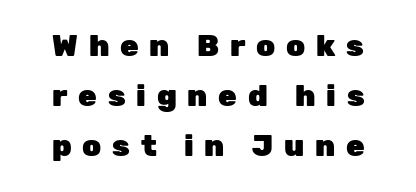
Q: Is the text bold? A: Yes.
Q: Is the text italic (slanted)? A: No, it is upright.
Q: Is the typeface a serif or a sans-serif typeface? A: Sans-serif.
Q: Is the text underlined? A: No.
Q: Is the spacing between letters normal or unusually wide? A: Unusually wide.
Q: Is the spacing between lines tight, normal or loose? A: Normal.
Q: Width (condensed, normal, or wide)? A: Normal.
Q: Stroke contrast? A: Low.
Q: x-height? A: Medium.
Q: Monospaced? A: No.
